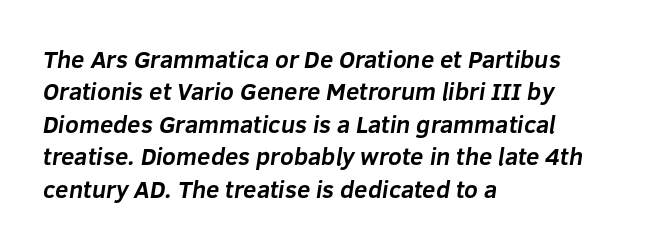
The image shows 24 px bold type; set left-aligned, normal line spacing (1.35x), normal letter spacing, not underlined.
